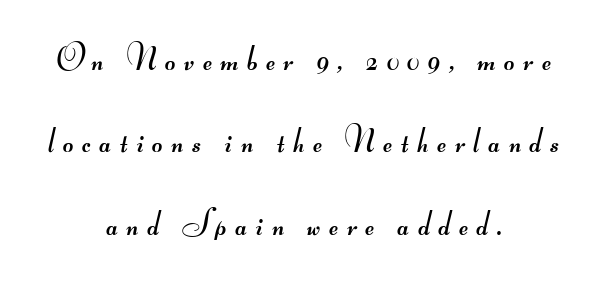
Q: Is the text bold? A: No.
Q: Is the typeface a serif or a sans-serif typeface? A: Sans-serif.
Q: Is the text underlined? A: No.
Q: How is the paragraph aligned? A: Centered.
Q: Is the spacing between letters normal or unusually wide? A: Unusually wide.
Q: Is the spacing between lines tight, normal or loose? A: Loose.
Q: Width (condensed, normal, or wide)? A: Wide.
Q: Stroke contrast? A: Medium.
Q: Monospaced? A: No.
